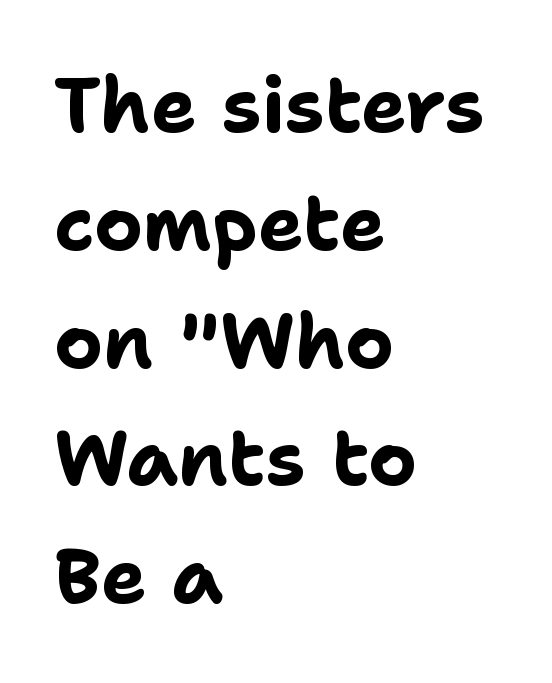
Q: Is the text bold? A: Yes.
Q: Is the text italic (slanted)? A: No, it is upright.
Q: Is the typeface a serif or a sans-serif typeface? A: Sans-serif.
Q: Is the text underlined? A: No.
Q: How is the paragraph aligned? A: Left-aligned.
Q: Is the spacing between letters normal or unusually wide? A: Normal.
Q: Is the spacing between lines tight, normal or loose? A: Normal.
Q: Width (condensed, normal, or wide)? A: Normal.
Q: Stroke contrast? A: Low.
Q: x-height? A: Medium.
Q: Monospaced? A: No.
